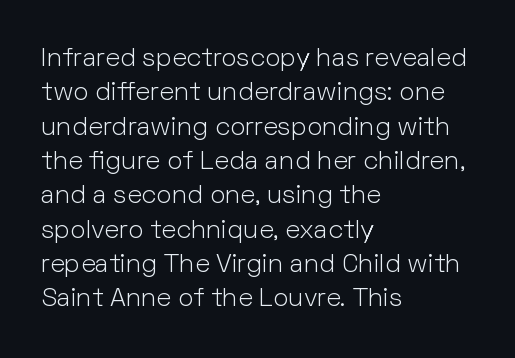
Leftover space on each line is placed entirely after the last word. Notice how the stems are strictly vertical — no italics here. The rendering uses a moderate line-height, typical for paragraphs. Underlining? Definitely not there. A light-to-regular cut is what we see here.
